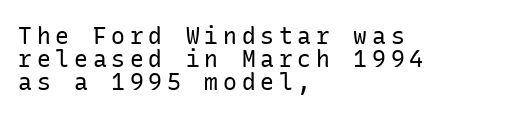
Very little white space separates one row of letters from the next. This is not heavy type; no bold has been used. The type sits square on the baseline with zero lean. The rendering inserts visible extra space after every character. The rag falls on the right side of this text block. Unmarked baselines from the first word to the last.
